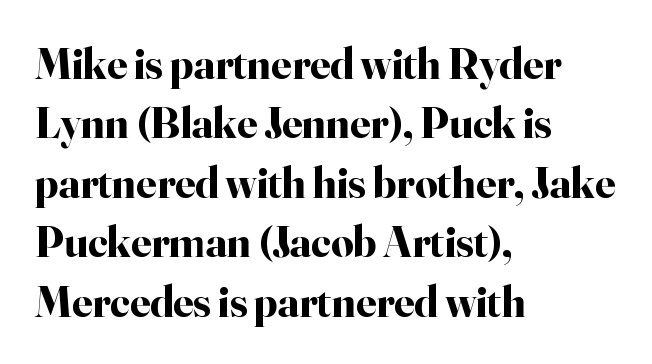
{"serif": "yes", "italic": "no", "bold": "yes", "weight": "bold", "width": "normal", "stroke_contrast": "high", "x_height": "small", "monospaced": "no", "underline": "no", "align": "left", "line_spacing": "normal", "line_spacing_ratio": 1.35, "letter_spacing": "normal", "letter_spacing_em": 0.0, "glyph_px": 44}
